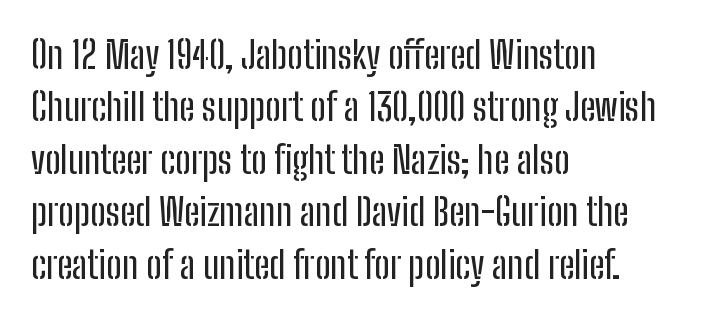
Q: Is the text italic (slanted)? A: No, it is upright.
Q: Is the typeface a serif or a sans-serif typeface? A: Sans-serif.
Q: Is the text underlined? A: No.
Q: How is the paragraph aligned? A: Left-aligned.
Q: Is the spacing between letters normal or unusually wide? A: Normal.
Q: Is the spacing between lines tight, normal or loose? A: Normal.
Q: Width (condensed, normal, or wide)? A: Condensed.
Q: Stroke contrast? A: Low.
Q: x-height? A: Medium.
Q: Monospaced? A: No.
